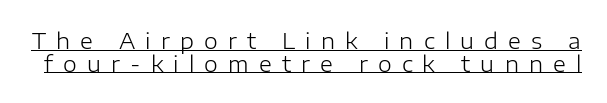
Q: Is the text bold? A: No.
Q: Is the text italic (slanted)? A: No, it is upright.
Q: Is the text underlined? A: Yes.
Q: Is the spacing between letters normal or unusually wide? A: Unusually wide.
Q: Is the spacing between lines tight, normal or loose? A: Tight.
